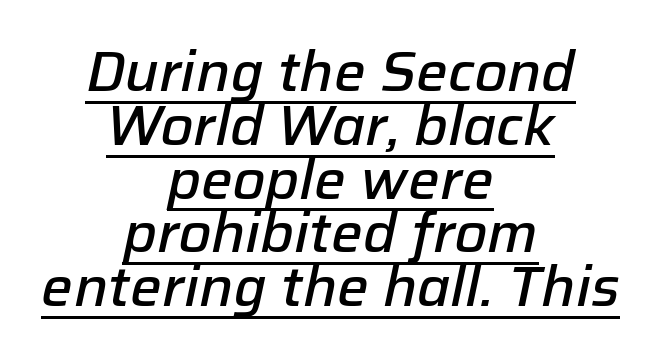
Quick note: italic. The typesetter has applied underlining to the passage shown. The rendering uses natural spacing where letterforms have individual widths. Students, note that the glyphs here touch the page at normal intervals. A semibold gives these letters moderate extra thickness, short of bold. Notice how descenders almost collide with the ascenders below — that's tight leading.
